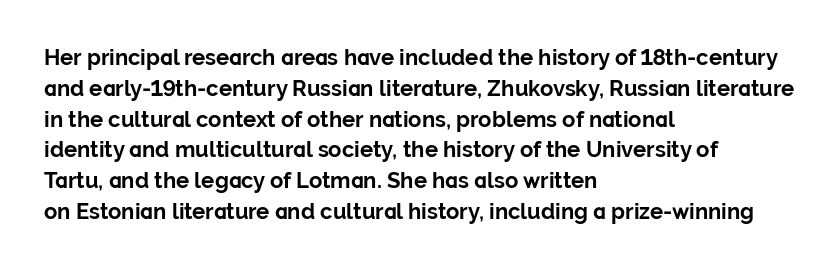
No italicization has been applied; the sample stays upright. The line-height multiplier appears to be the usual default. The face used here has the dense, thick strokes of a bold. Clear beneath every line of the passage. Each word holds together tightly as a unit, with standard inter-letter gaps. The typesetter chose a ragged-right arrangement here.
